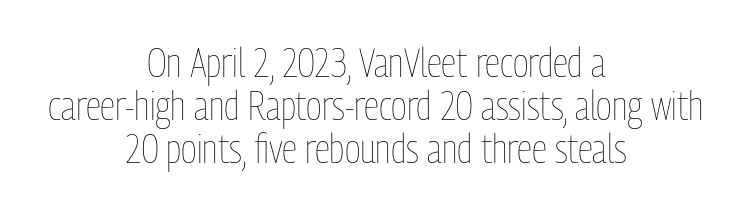
{"italic": "no", "bold": "no", "weight": "thin", "width": "condensed", "stroke_contrast": "low", "x_height": "medium", "monospaced": "no", "underline": "no", "align": "center", "line_spacing": "tight", "line_spacing_ratio": 1.07, "letter_spacing": "normal", "letter_spacing_em": 0.0, "glyph_px": 40}
